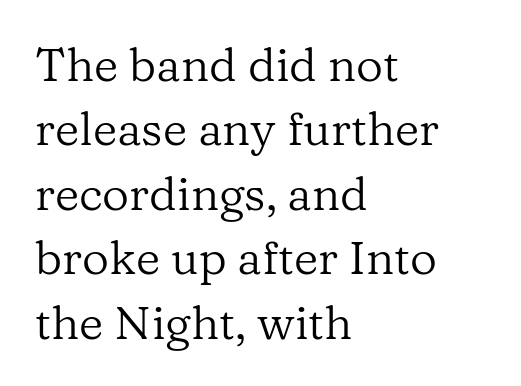
The image shows 47 px regular-weight serif type, upright; set left-aligned, normal line spacing (1.37x), normal letter spacing, not underlined; low stroke contrast and a medium x-height.
